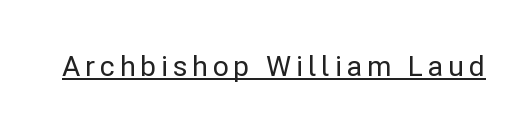
Q: Is the text italic (slanted)? A: No, it is upright.
Q: Is the typeface a serif or a sans-serif typeface? A: Sans-serif.
Q: Is the text underlined? A: Yes.
Q: Width (condensed, normal, or wide)? A: Normal.
Q: Stroke contrast? A: Low.
Q: x-height? A: Medium.
Q: Monospaced? A: No.
